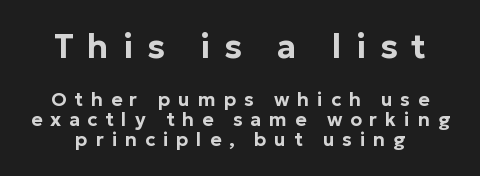
{"serif": "no", "italic": "no", "width": "normal", "stroke_contrast": "low", "x_height": "medium", "monospaced": "no", "underline": "no", "line_spacing": "tight", "line_spacing_ratio": 1.05, "letter_spacing": "wide", "letter_spacing_em": 0.41, "larger_block": "first", "size_ratio": 1.79, "glyph_px": 34}
